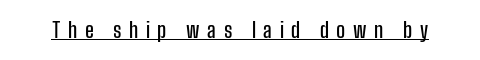
Q: Is the text italic (slanted)? A: No, it is upright.
Q: Is the text underlined? A: Yes.
Q: Is the spacing between letters normal or unusually wide? A: Unusually wide.
